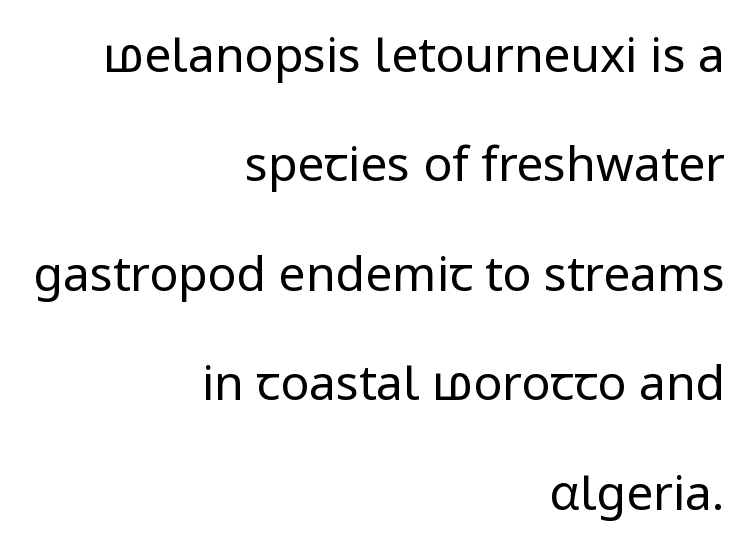
The image shows 48 px regular-weight sans-serif type, upright; set right-aligned, loose line spacing (2.28x), normal letter spacing, not underlined; low stroke contrast and a medium x-height.
